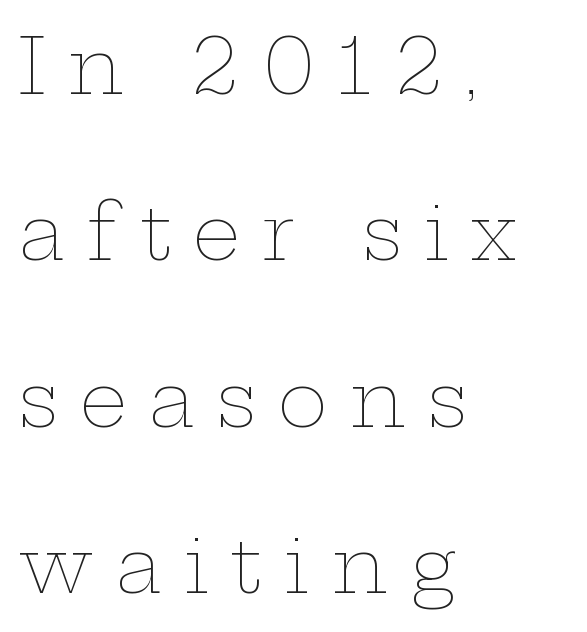
{"italic": "no", "bold": "no", "weight": "thin", "width": "wide", "stroke_contrast": "low", "x_height": "medium", "monospaced": "no", "underline": "no", "align": "left", "line_spacing": "loose", "line_spacing_ratio": 2.19, "letter_spacing": "wide", "letter_spacing_em": 0.28, "glyph_px": 76}
